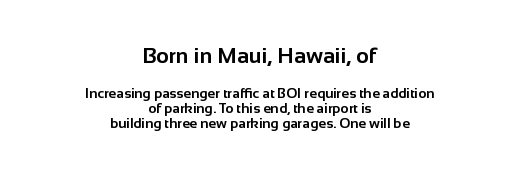
Q: Is the text bold? A: Yes.
Q: Is the text italic (slanted)? A: No, it is upright.
Q: Is the text underlined? A: No.
Q: How is the paragraph aligned? A: Centered.
Q: Is the spacing between letters normal or unusually wide? A: Normal.
Q: Is the spacing between lines tight, normal or loose? A: Tight.
Q: Which block of text is set in a larger size, the first (top) or the second (bottom)? A: The first (top) one.
